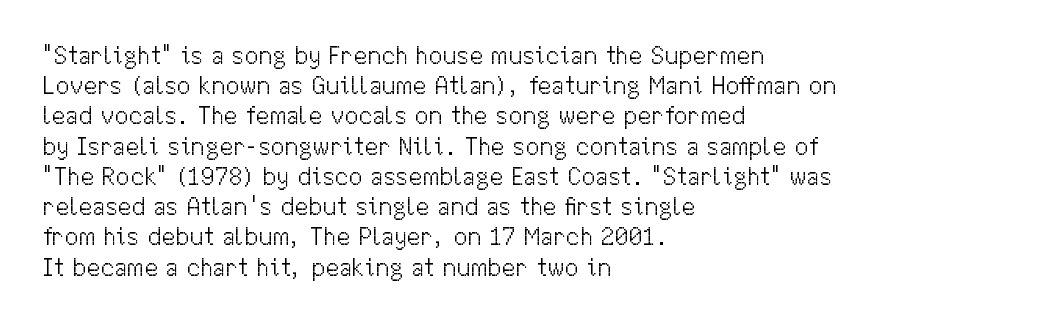
Q: Is the text bold? A: No.
Q: Is the text italic (slanted)? A: No, it is upright.
Q: Is the text underlined? A: No.
Q: How is the paragraph aligned? A: Left-aligned.
Q: Is the spacing between letters normal or unusually wide? A: Normal.
